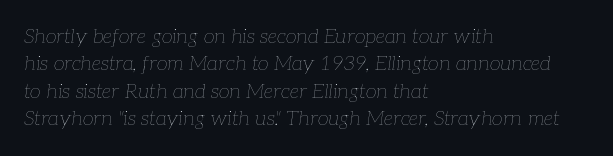
The image shows 20 px text type, italic (leaning right); set left-aligned, normal line spacing (1.37x), normal letter spacing, not underlined.
